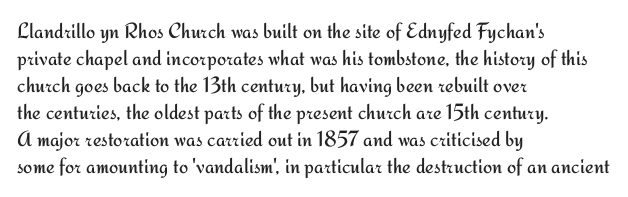
The image shows 22 px text type, upright; set left-aligned, line spacing 1.23x, normal letter spacing, not underlined.
